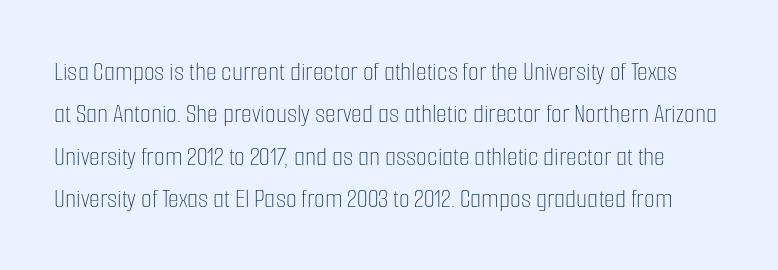
The image shows 28 px thin, condensed type, upright; set normal line spacing (1.51x), normal letter spacing, not underlined; low stroke contrast and a medium x-height.
